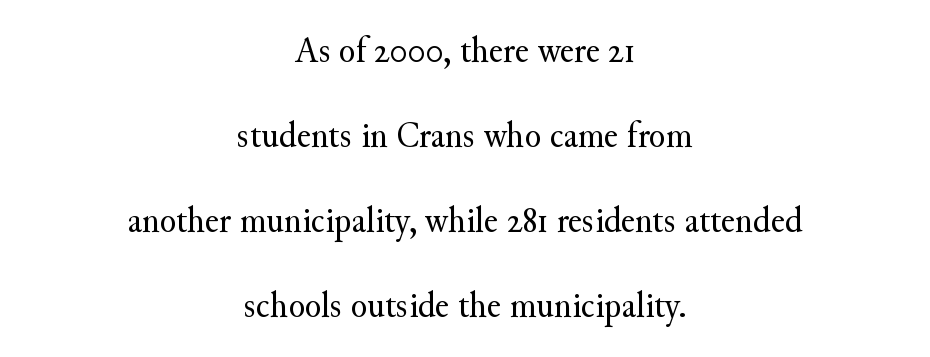
The image shows 38 px regular-weight serif type, upright; set centered, loose line spacing (2.24x), normal letter spacing, not underlined; medium stroke contrast and a small x-height.
